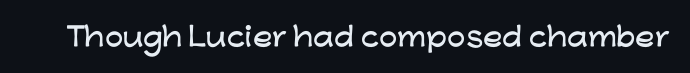
{"italic": "no", "underline": "no", "letter_spacing": "normal", "letter_spacing_em": 0.0, "glyph_px": 26}
